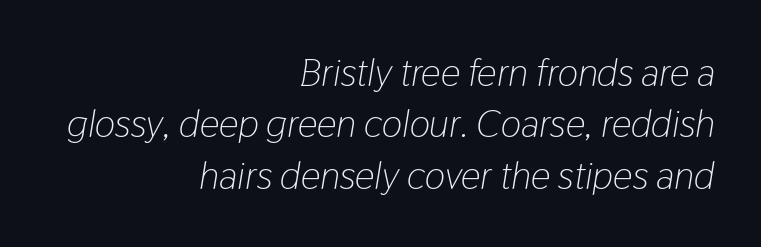
The image shows 39 px light, condensed type, italic (leaning right); set right-aligned, normal line spacing (1.32x), normal letter spacing, not underlined; low stroke contrast and a medium x-height.
